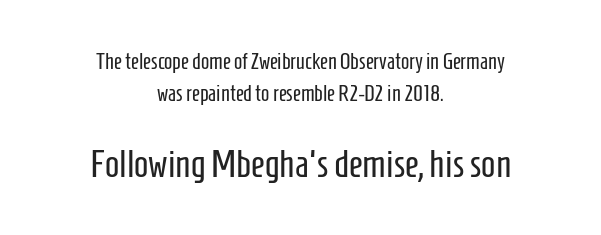
Q: Is the text bold? A: No.
Q: Is the text italic (slanted)? A: No, it is upright.
Q: Is the typeface a serif or a sans-serif typeface? A: Sans-serif.
Q: Is the text underlined? A: No.
Q: How is the paragraph aligned? A: Centered.
Q: Is the spacing between letters normal or unusually wide? A: Normal.
Q: Is the spacing between lines tight, normal or loose? A: Normal.
Q: Which block of text is set in a larger size, the first (top) or the second (bottom)? A: The second (bottom) one.
Q: Width (condensed, normal, or wide)? A: Condensed.
Q: Stroke contrast? A: Low.
Q: x-height? A: Medium.
Q: Monospaced? A: No.
